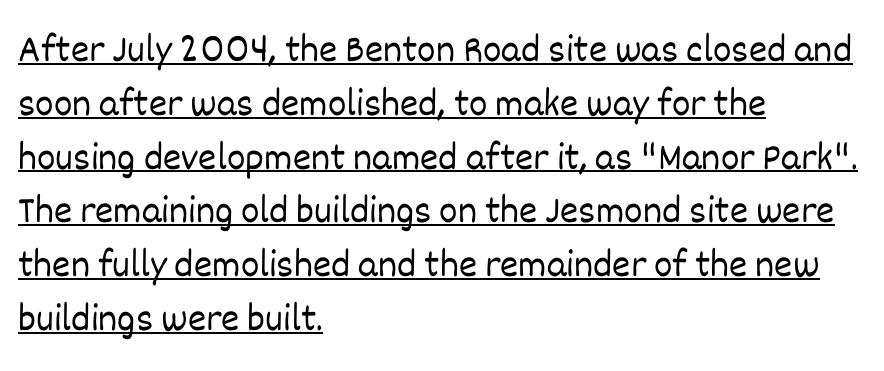
Q: Is the text bold? A: No.
Q: Is the text italic (slanted)? A: No, it is upright.
Q: Is the text underlined? A: Yes.
Q: How is the paragraph aligned? A: Left-aligned.
Q: Is the spacing between letters normal or unusually wide? A: Normal.
Q: Is the spacing between lines tight, normal or loose? A: Normal.
Q: Width (condensed, normal, or wide)? A: Normal.
Q: Stroke contrast? A: Low.
Q: x-height? A: Large.
Q: Monospaced? A: No.
